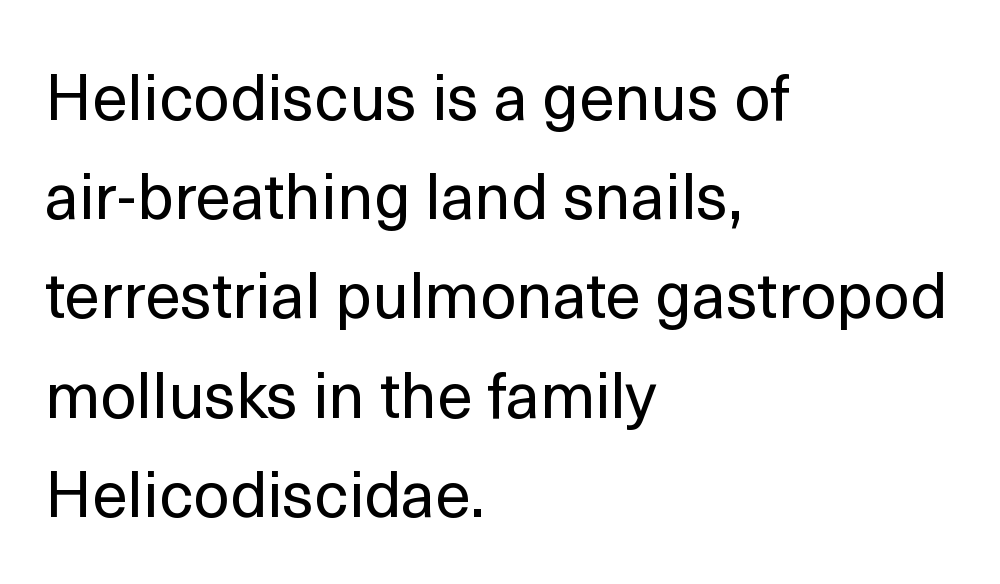
{"serif": "no", "italic": "no", "bold": "no", "weight": "regular", "width": "normal", "x_height": "medium", "monospaced": "no", "underline": "no", "align": "left", "line_spacing": "normal", "line_spacing_ratio": 1.55, "letter_spacing": "normal", "letter_spacing_em": 0.0, "glyph_px": 64}
